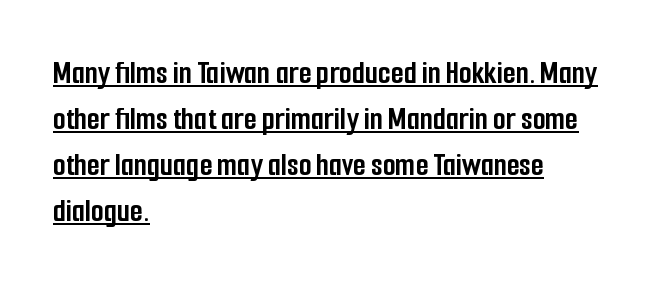
The image shows 33 px semibold, condensed sans-serif type, upright; set left-aligned, normal line spacing (1.39x), normal letter spacing, underlined; low stroke contrast and a medium x-height.
